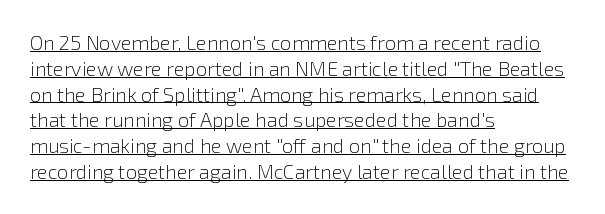
Casual observation: everything's shoved over to the left. Descenders here cross a horizontal rule under the line. This is the regular roman posture of the typeface. The letterforms sit shoulder to shoulder at normal distance.
